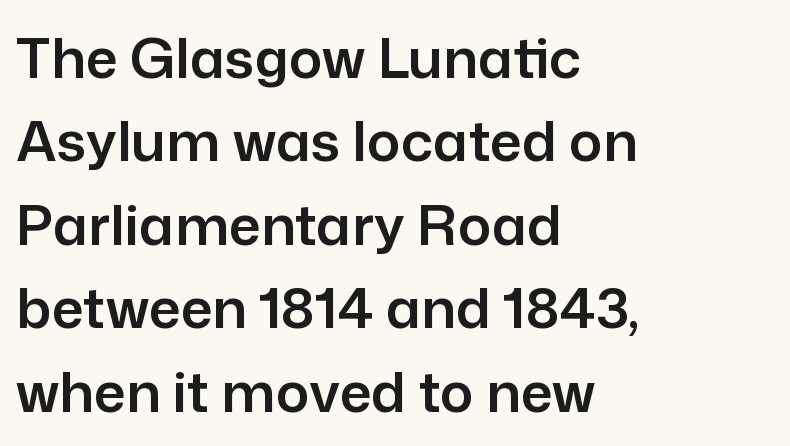
Teacher's note: observe the even left margin — that is flush-left alignment. The type family on display is of the sans-serif kind. This is roman type, the default non-slanted kind. Check under the words: just untouched page. Looks like regular typesetting: each glyph gets only the width it needs. Characters follow at the spacing the type designer built in.
